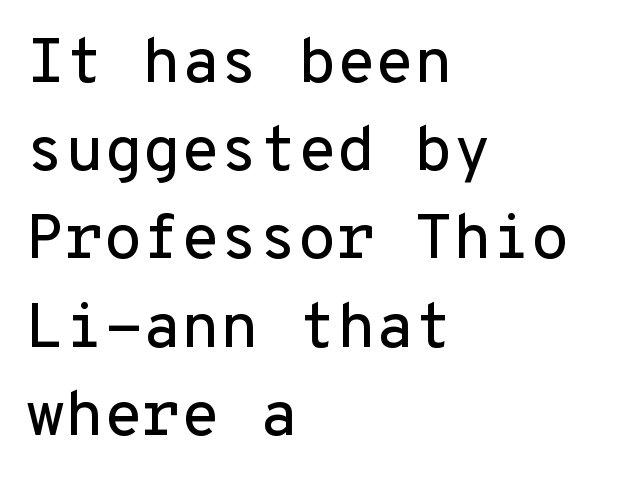
These lines are set flush left with a ragged right edge. This sample uses a sans-serif face. Beneath every word, the page is bare. The face used here is monospaced, like something from a code editor. Regarding leading, the lines here are spaced in the standard way. Students, note that the glyphs here touch the page at normal intervals.
